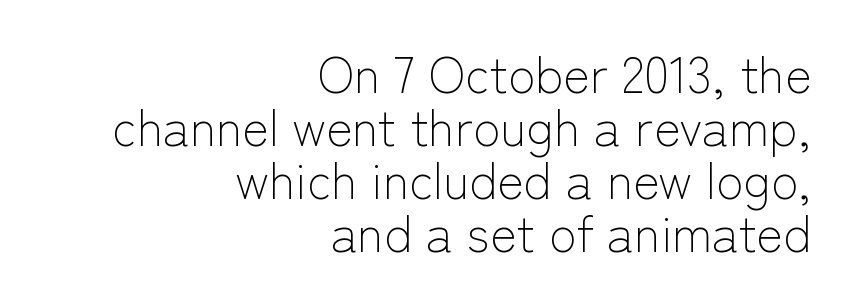
{"serif": "no", "italic": "no", "bold": "no", "weight": "light", "width": "normal", "stroke_contrast": "low", "x_height": "medium", "monospaced": "no", "underline": "no", "align": "right", "line_spacing": "tight", "line_spacing_ratio": 1.06, "letter_spacing": "normal", "letter_spacing_em": 0.0, "glyph_px": 50}
